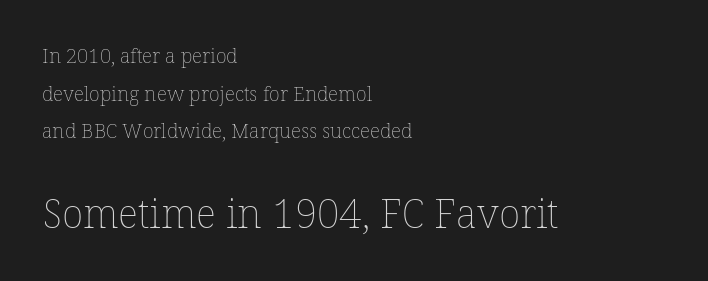
{"italic": "no", "bold": "no", "weight": "thin", "width": "normal", "stroke_contrast": "low", "x_height": "medium", "monospaced": "no", "underline": "no", "align": "left", "line_spacing_ratio": 1.88, "letter_spacing": "normal", "letter_spacing_em": 0.0, "larger_block": "second", "size_ratio": 2.0, "glyph_px": 40}
